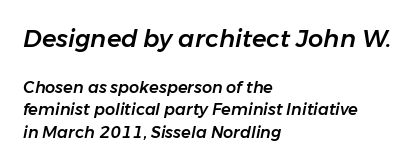
{"italic": "yes", "lean": "right", "slant_degrees": 11, "underline": "no", "align": "left", "line_spacing": "normal", "line_spacing_ratio": 1.43, "letter_spacing": "normal", "letter_spacing_em": 0.0, "larger_block": "first", "size_ratio": 1.5, "glyph_px": 24}
